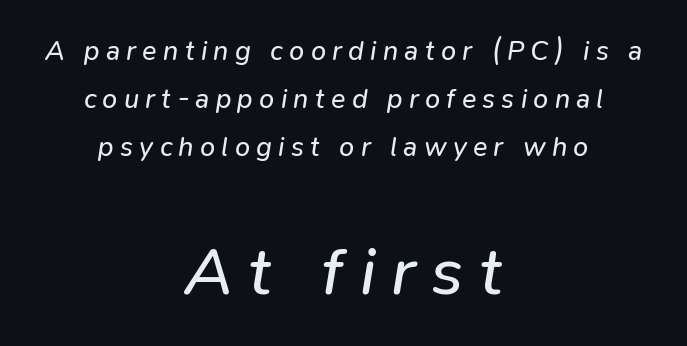
{"italic": "yes", "lean": "right", "slant_degrees": 9, "bold": "no", "weight": "regular", "width": "normal", "stroke_contrast": "low", "x_height": "medium", "monospaced": "no", "underline": "no", "align": "center", "line_spacing_ratio": 1.77, "letter_spacing": "wide", "letter_spacing_em": 0.23, "larger_block": "second", "size_ratio": 2.48, "glyph_px": 67}
